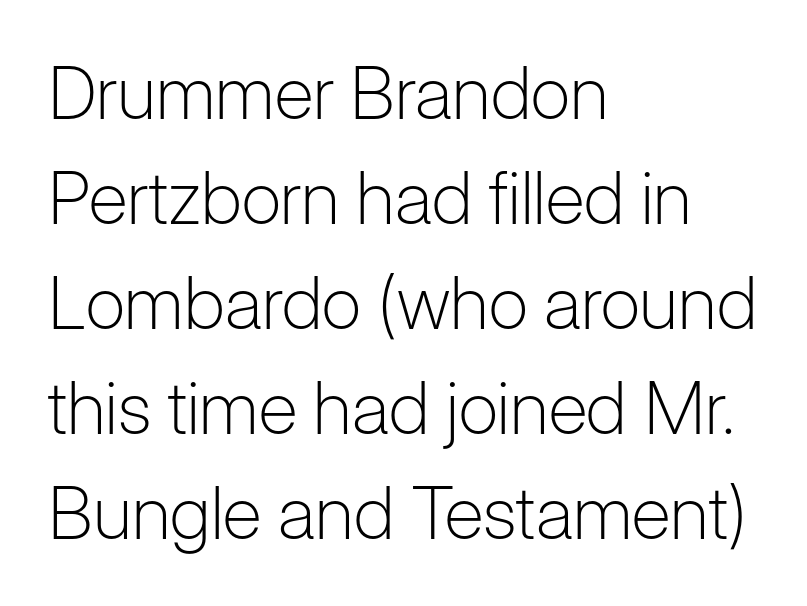
Each letter keeps its own natural width here, so spacing adapts to shape. You can tell it's not italic because the verticals are truly vertical. Summary of weight: not heavy and not bold. Interline gaps are of average width in this sample. Anything drawn beneath the words? Only blank space. Type style note: lacks serifs.
